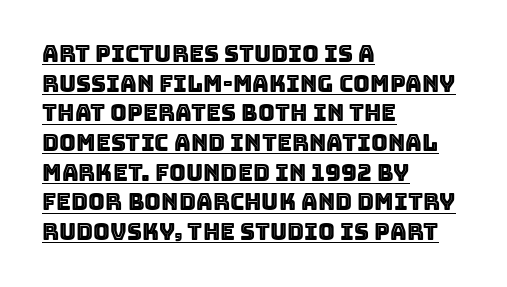
Q: Is the text italic (slanted)? A: No, it is upright.
Q: Is the text underlined? A: Yes.
Q: How is the paragraph aligned? A: Left-aligned.
Q: Is the spacing between letters normal or unusually wide? A: Normal.
Q: Is the spacing between lines tight, normal or loose? A: Normal.
